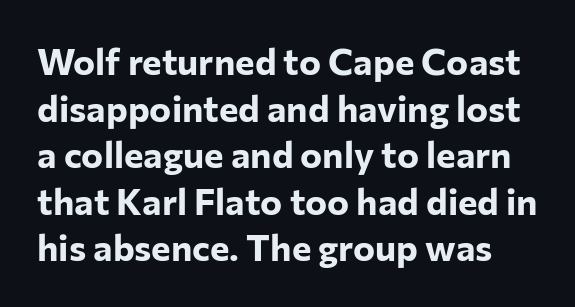
{"serif": "no", "italic": "no", "bold": "yes", "weight": "bold", "width": "normal", "stroke_contrast": "low", "x_height": "medium", "monospaced": "no", "underline": "no", "line_spacing": "normal", "line_spacing_ratio": 1.26, "letter_spacing": "normal", "letter_spacing_em": 0.0, "glyph_px": 37}
